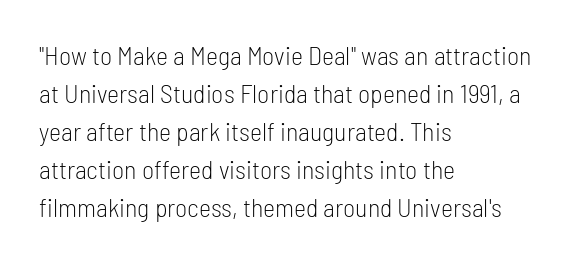
The image shows 26 px text type, upright; set left-aligned, normal line spacing (1.46x), normal letter spacing, not underlined.
